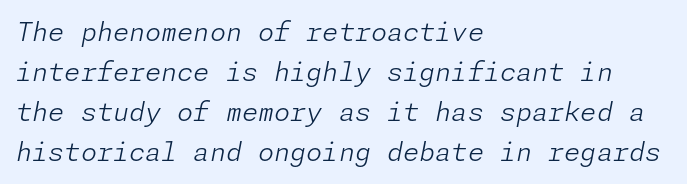
Q: Is the text bold? A: No.
Q: Is the text italic (slanted)? A: Yes, it leans right by about 11 degrees.
Q: Is the text underlined? A: No.
Q: How is the paragraph aligned? A: Left-aligned.
Q: Is the spacing between letters normal or unusually wide? A: Normal.
Q: Is the spacing between lines tight, normal or loose? A: Normal.
